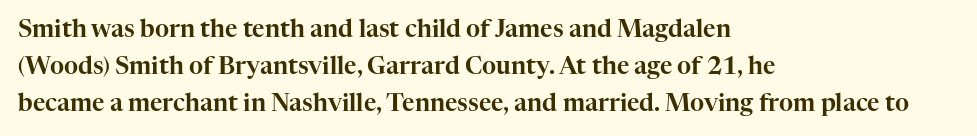
Q: Is the text italic (slanted)? A: No, it is upright.
Q: Is the text underlined? A: No.
Q: How is the paragraph aligned? A: Left-aligned.
Q: Is the spacing between letters normal or unusually wide? A: Normal.
Q: Is the spacing between lines tight, normal or loose? A: Normal.
